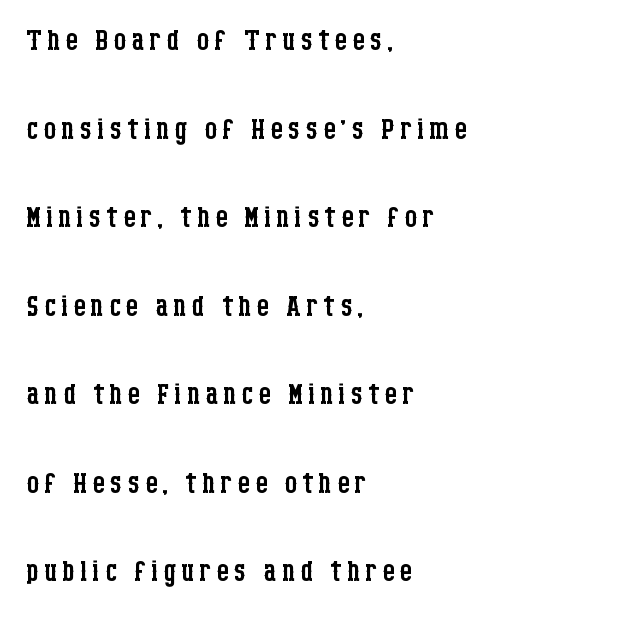
The image shows 39 px regular-weight, condensed serif type, upright; set left-aligned, loose line spacing (2.27x), not underlined; low stroke contrast and a large x-height.
